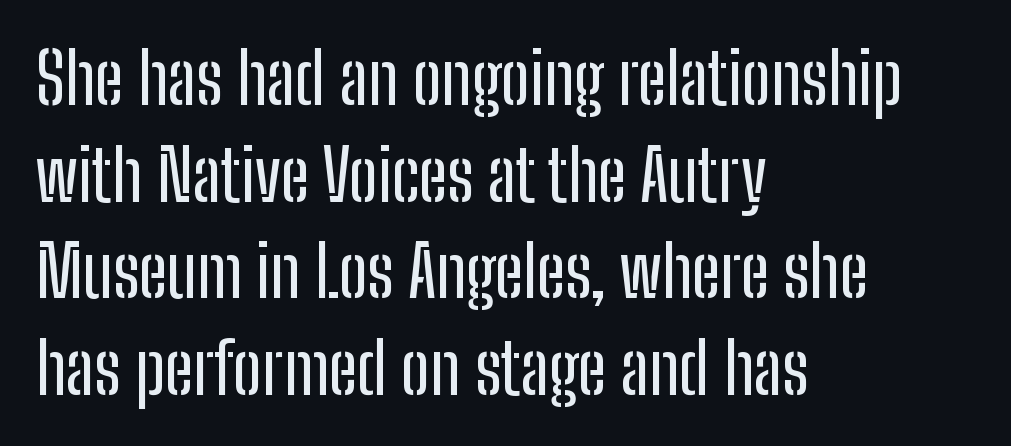
Q: Is the text italic (slanted)? A: No, it is upright.
Q: Is the typeface a serif or a sans-serif typeface? A: Sans-serif.
Q: Is the text underlined? A: No.
Q: How is the paragraph aligned? A: Left-aligned.
Q: Is the spacing between letters normal or unusually wide? A: Normal.
Q: Is the spacing between lines tight, normal or loose? A: Normal.
Q: Width (condensed, normal, or wide)? A: Condensed.
Q: Stroke contrast? A: Low.
Q: x-height? A: Medium.
Q: Monospaced? A: No.
